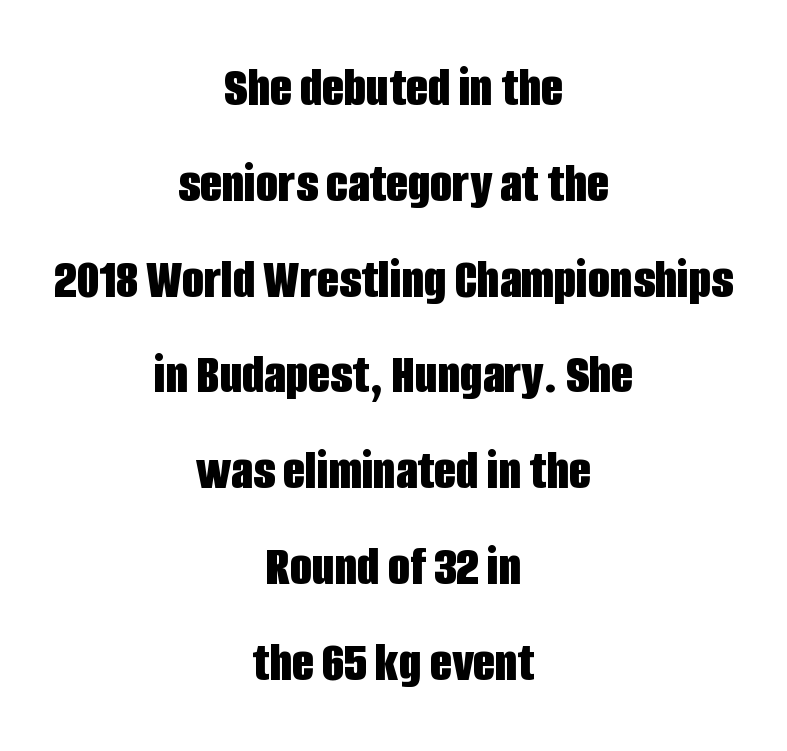
Look at the tracking — it's just the regular setting, nothing added. Do the characters align in a grid? No, the font is proportional. Note: no serifs on the glyphs. Teacher's note: observe the equal gaps on both sides — that is centered alignment. The specimen omits any rule beneath the text block's lines. Students, observe: this is what conventionally led text looks like.
